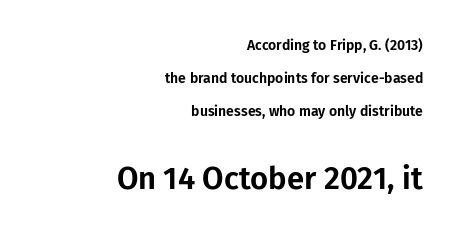
You can tell it's not italic because the verticals are truly vertical. One-word summary of the alignment: right. Underlining? Definitely not there. Quick note: interline space is abundant. The rendering keeps characters at their native spacing.
